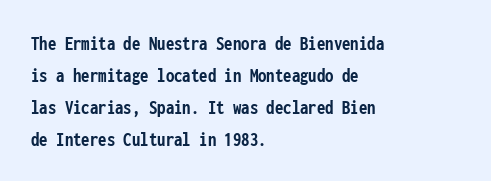
{"italic": "no", "bold": "yes", "underline": "no", "align": "left", "line_spacing": "normal", "line_spacing_ratio": 1.52, "letter_spacing": "normal", "letter_spacing_em": 0.0, "glyph_px": 21}
